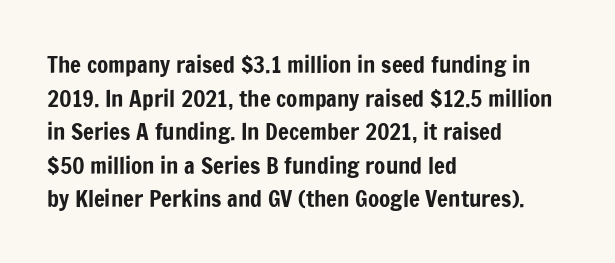
{"italic": "no", "underline": "no", "align": "left", "line_spacing": "normal", "line_spacing_ratio": 1.46, "letter_spacing": "normal", "letter_spacing_em": 0.0, "glyph_px": 23}
